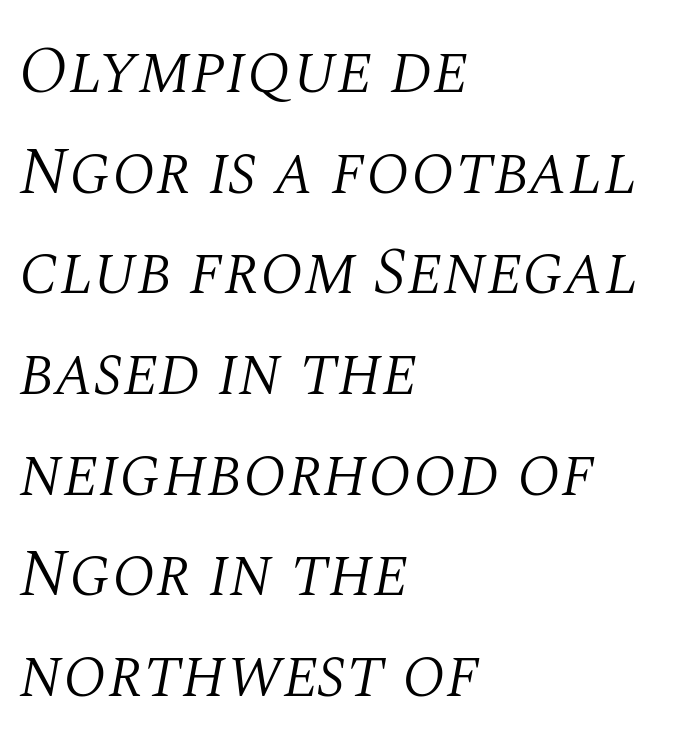
The letters advance in unequal steps, a hallmark of proportional type. Nobody touched the tracking dial on this one. The specimen reads as italic at a glance. All the whitespace from short lines collects on the right. These lines are composed in type with serifs. The vertical gap from one line to the next is medium.
